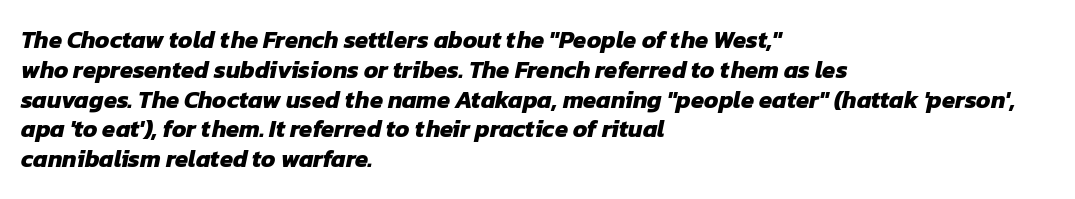
There is no visible air inserted between adjacent glyphs. Its strokes are broad and dark, the hallmark of bold type. Compared with a centered layout, this one pins lines to the left instead. Letters rest on an invisible, unmarked baseline.
